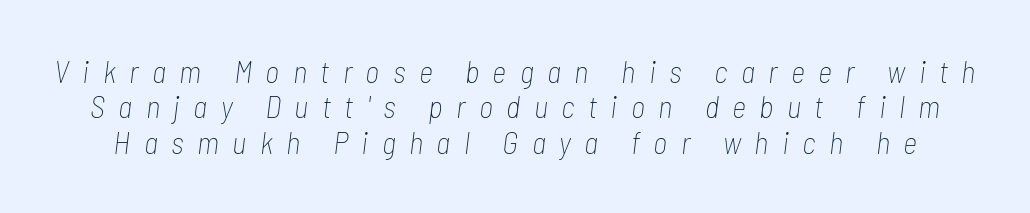
The image shows 31 px thin, condensed type, italic (leaning right); set tight line spacing (1.14x), unusually wide letter spacing (+0.43 em), not underlined; low stroke contrast and a medium x-height.
